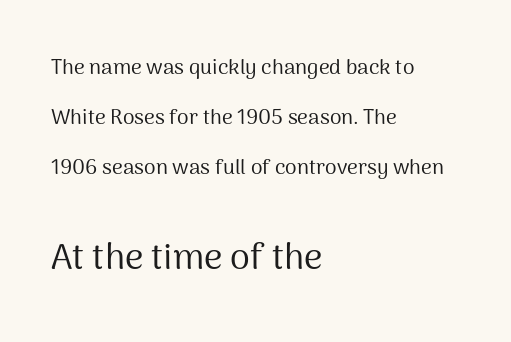
{"serif": "no", "italic": "no", "bold": "no", "weight": "regular", "width": "normal", "stroke_contrast": "medium", "x_height": "medium", "monospaced": "no", "underline": "no", "align": "left", "line_spacing": "loose", "line_spacing_ratio": 2.39, "letter_spacing": "normal", "letter_spacing_em": 0.0, "larger_block": "second", "size_ratio": 1.71, "glyph_px": 36}
